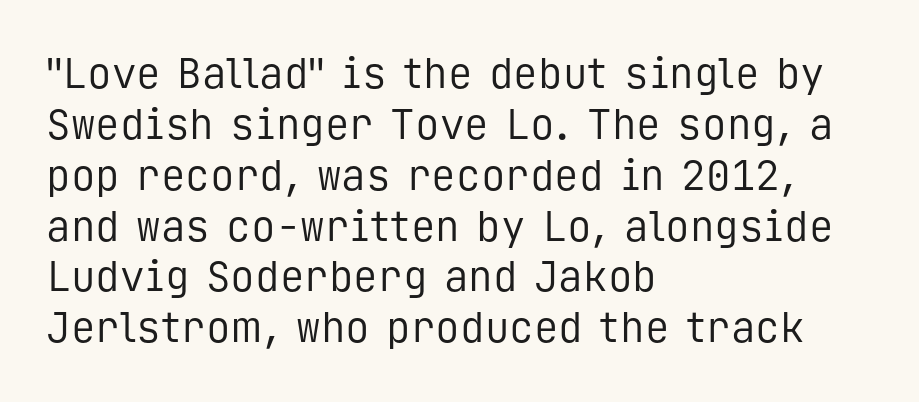
Stroke thickness stays within the range of a standard reading face or lighter. Observe the absence of serifs on each vertical stroke in this sample. Descender tails drop into unmarked territory. Notice how the passage keeps a crisp vertical edge on the left only. Posture: upright roman.
